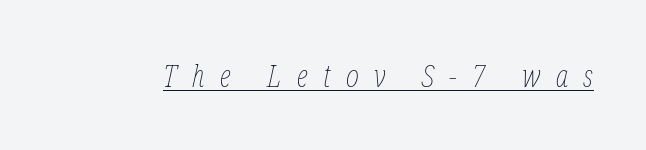
The image shows 31 px thin, condensed type, italic (leaning right); set unusually wide letter spacing (+0.49 em), underlined; low stroke contrast and a medium x-height.
